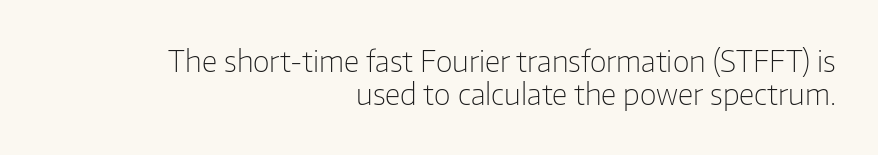
Q: Is the text bold? A: No.
Q: Is the text italic (slanted)? A: No, it is upright.
Q: Is the typeface a serif or a sans-serif typeface? A: Sans-serif.
Q: Is the text underlined? A: No.
Q: How is the paragraph aligned? A: Right-aligned.
Q: Is the spacing between letters normal or unusually wide? A: Normal.
Q: Is the spacing between lines tight, normal or loose? A: Tight.
Q: Width (condensed, normal, or wide)? A: Normal.
Q: Stroke contrast? A: Low.
Q: x-height? A: Medium.
Q: Monospaced? A: No.
